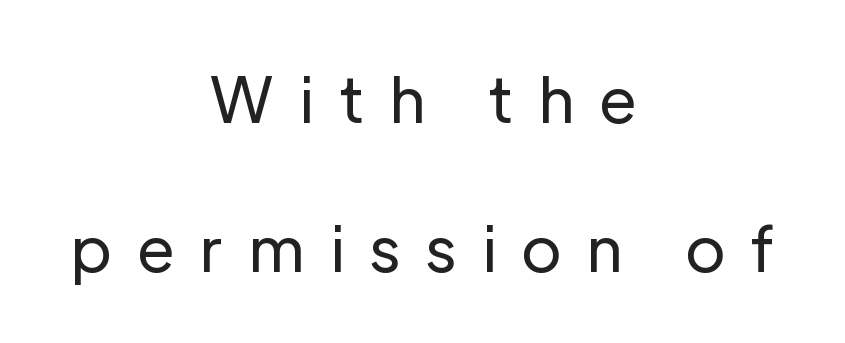
Rendered with straight, roman letterforms. Proportional: the letters do not fall into vertical columns. Underlining? Definitely not there. You could only call the tracking loose — the letters float apart.
